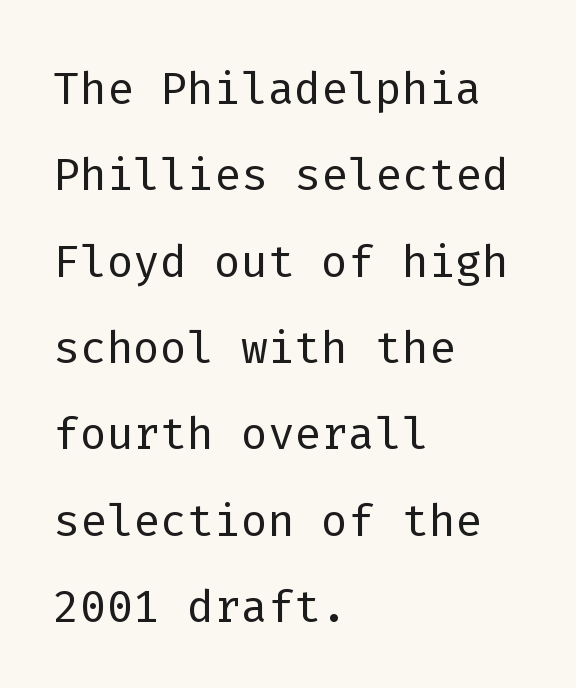
Q: Is the text bold? A: No.
Q: Is the text italic (slanted)? A: No, it is upright.
Q: Is the typeface a serif or a sans-serif typeface? A: Sans-serif.
Q: Is the text underlined? A: No.
Q: How is the paragraph aligned? A: Left-aligned.
Q: Is the spacing between letters normal or unusually wide? A: Normal.
Q: Is the spacing between lines tight, normal or loose? A: Normal.
Q: Width (condensed, normal, or wide)? A: Normal.
Q: Stroke contrast? A: Low.
Q: x-height? A: Medium.
Q: Monospaced? A: Yes.
